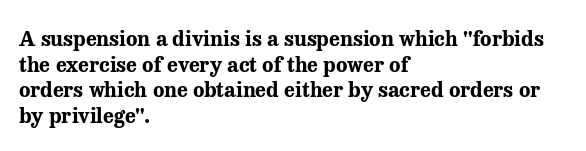
{"italic": "no", "bold": "yes", "underline": "no", "align": "left", "line_spacing_ratio": 1.22, "letter_spacing": "normal", "letter_spacing_em": 0.0, "glyph_px": 21}
